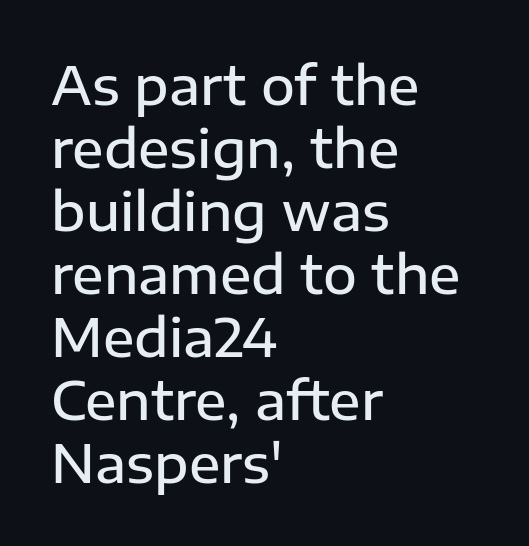
{"serif": "no", "italic": "no", "bold": "semi", "weight": "semibold", "width": "normal", "stroke_contrast": "low", "x_height": "medium", "monospaced": "no", "underline": "no", "align": "left", "line_spacing_ratio": 1.21, "letter_spacing": "normal", "letter_spacing_em": 0.0, "glyph_px": 52}
